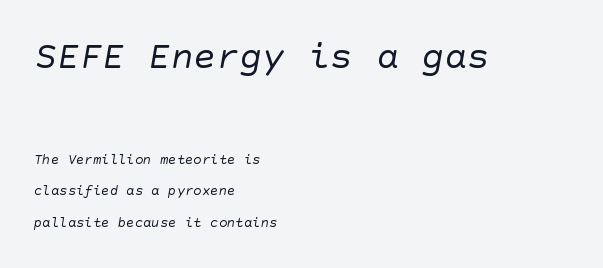
Q: Is the text bold? A: No.
Q: Is the typeface a serif or a sans-serif typeface? A: Sans-serif.
Q: Is the text underlined? A: No.
Q: How is the paragraph aligned? A: Left-aligned.
Q: Is the spacing between letters normal or unusually wide? A: Normal.
Q: Is the spacing between lines tight, normal or loose? A: Loose.
Q: Which block of text is set in a larger size, the first (top) or the second (bottom)? A: The first (top) one.
Q: Width (condensed, normal, or wide)? A: Normal.
Q: Stroke contrast? A: Low.
Q: x-height? A: Large.
